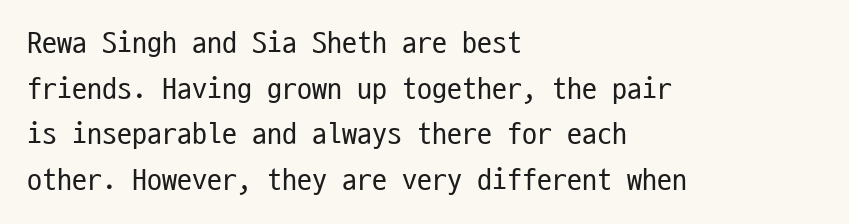
The image shows 30 px regular-weight, condensed sans-serif type, upright, monospaced; set left-aligned, normal line spacing (1.52x), normal letter spacing, not underlined; low stroke contrast and a medium x-height.
